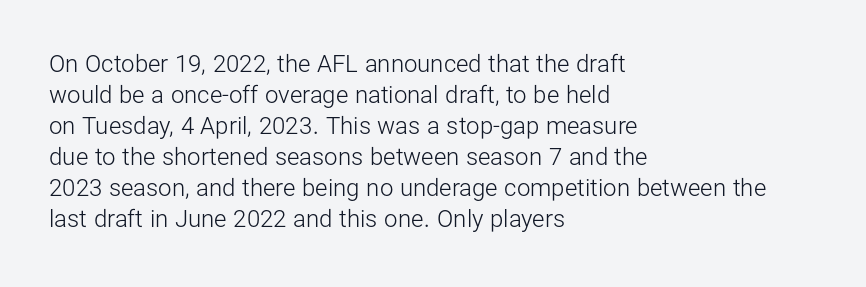
These lines keep a tight, regular rhythm from letter to letter. Notice how descenders clear the ascenders below comfortably — that's standard leading. These lines were composed using upright roman letters. One-word summary of the alignment: left. Nobody drew a line under any word here. The typesetting does not lean heavy: it is not bold.
